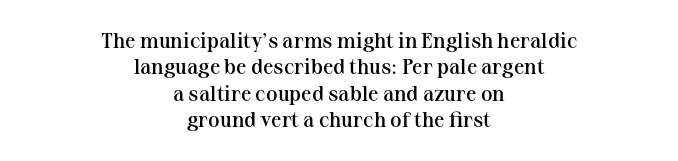
Q: Is the text bold? A: Semi-bold.
Q: Is the text italic (slanted)? A: No, it is upright.
Q: Is the text underlined? A: No.
Q: How is the paragraph aligned? A: Centered.
Q: Is the spacing between letters normal or unusually wide? A: Normal.
Q: Is the spacing between lines tight, normal or loose? A: Normal.
